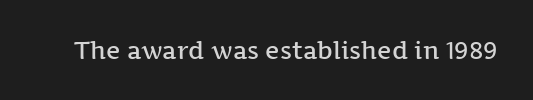
{"italic": "no", "bold": "semi", "underline": "no", "letter_spacing": "normal", "letter_spacing_em": 0.0, "glyph_px": 24}
